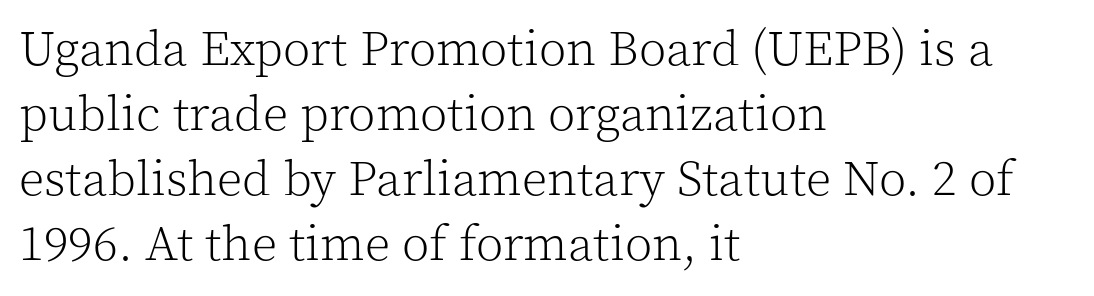
Spacing verdict: proportional, widths tailored to each character. The lettering stays uniformly vertical, giving the passage a roman look. The rendering uses a moderate line-height, typical for paragraphs. How are the letters spaced? Ordinarily, with no added tracking. Visually the block forms a straight wall on the left and a jagged coastline on the right. Check under the words: just untouched page.
